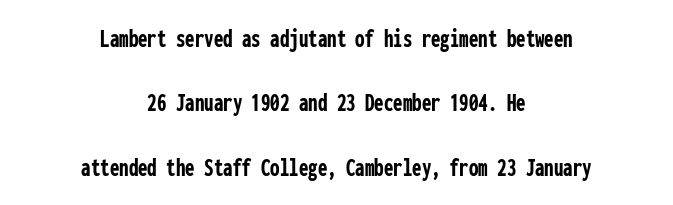
Q: Is the text bold? A: Yes.
Q: Is the text italic (slanted)? A: No, it is upright.
Q: Is the text underlined? A: No.
Q: How is the paragraph aligned? A: Centered.
Q: Is the spacing between letters normal or unusually wide? A: Normal.
Q: Is the spacing between lines tight, normal or loose? A: Loose.
